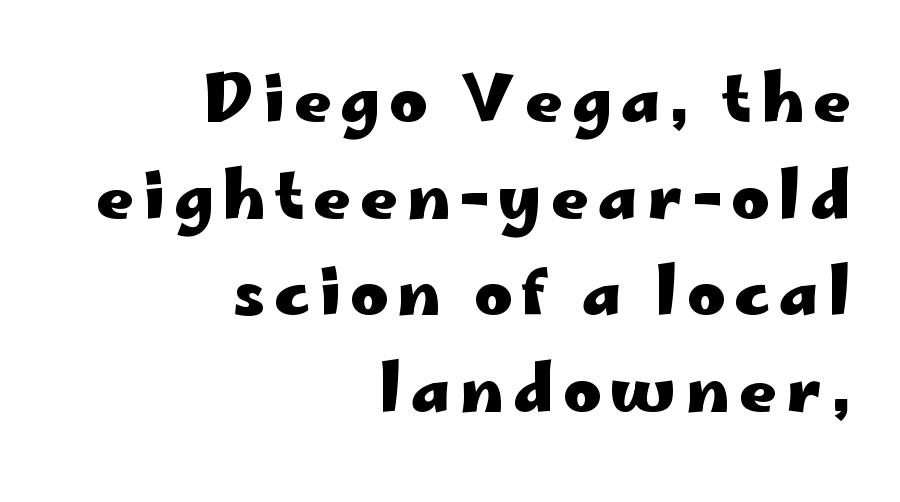
The image shows 64 px heavy, wide sans-serif type, upright; set right-aligned, normal line spacing (1.51x), not underlined; low stroke contrast and a small x-height.
